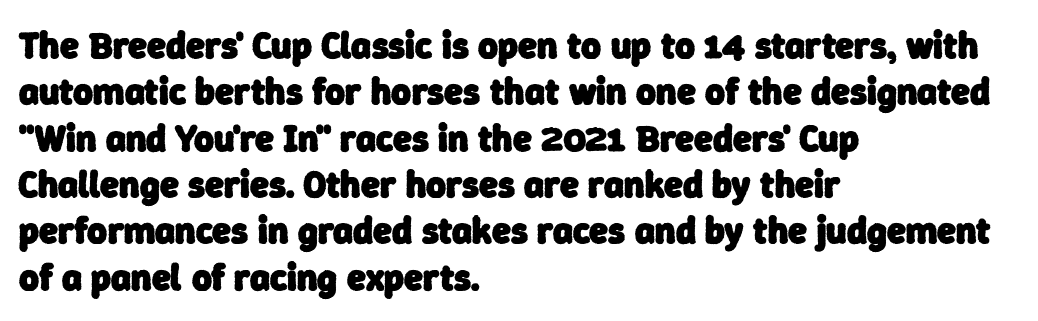
{"serif": "no", "bold": "yes", "weight": "heavy", "width": "normal", "stroke_contrast": "low", "x_height": "medium", "monospaced": "no", "underline": "no", "align": "left", "line_spacing_ratio": 1.22, "letter_spacing": "normal", "letter_spacing_em": 0.0, "glyph_px": 38}
